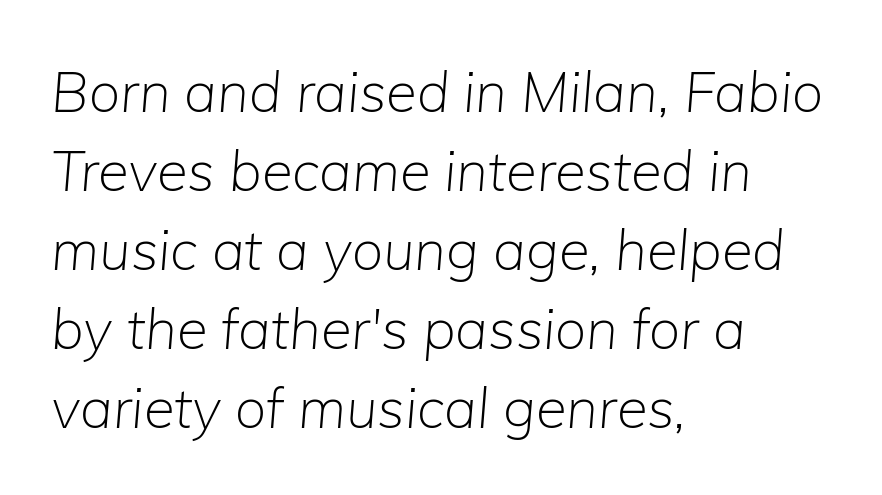
{"italic": "yes", "lean": "right", "slant_degrees": 5, "bold": "no", "weight": "light", "width": "normal", "stroke_contrast": "low", "x_height": "medium", "monospaced": "no", "underline": "no", "align": "left", "line_spacing": "normal", "line_spacing_ratio": 1.41, "letter_spacing": "normal", "letter_spacing_em": 0.0, "glyph_px": 56}
